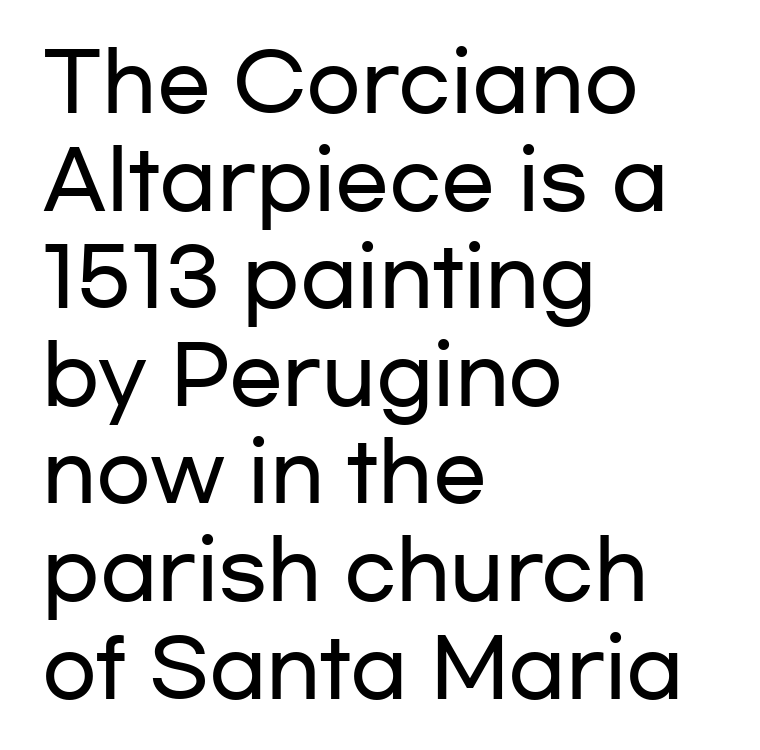
{"serif": "no", "italic": "no", "width": "wide", "stroke_contrast": "low", "x_height": "medium", "monospaced": "no", "underline": "no", "align": "left", "line_spacing_ratio": 1.22, "letter_spacing": "normal", "letter_spacing_em": 0.0, "glyph_px": 80}
